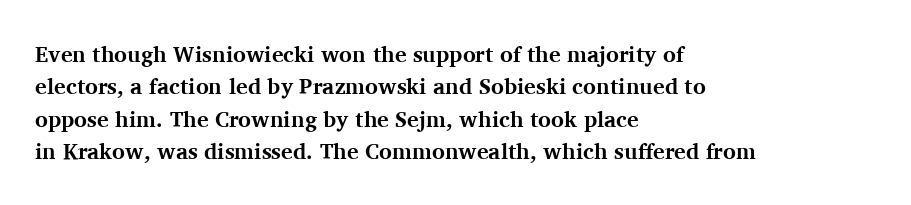
This block has exactly the height ordinary leading produces. A roman cut, with each character standing at attention. Typesetter's note: full bold, strokes at maximum text heaviness. The rendering anchors every line to the left-hand side.
